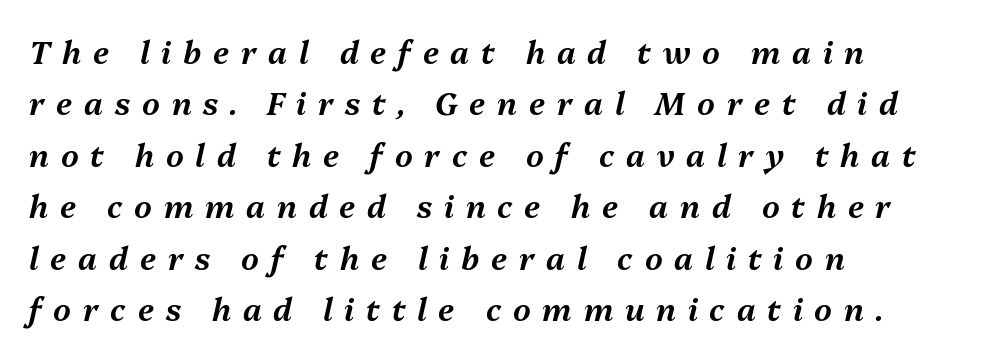
The image shows 31 px text type, italic (leaning right); set left-aligned, normal line spacing (1.66x), unusually wide letter spacing (+0.38 em), not underlined; medium stroke contrast and a medium x-height.
